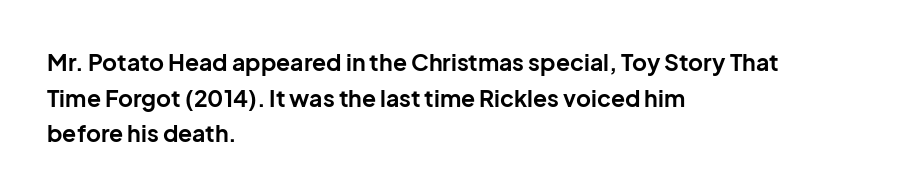
The image shows 23 px bold type, upright; set left-aligned, normal line spacing (1.55x), normal letter spacing, not underlined.
